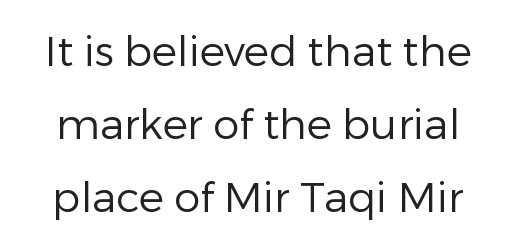
{"serif": "no", "italic": "no", "bold": "no", "weight": "regular", "width": "normal", "stroke_contrast": "low", "x_height": "medium", "monospaced": "no", "underline": "no", "line_spacing_ratio": 1.74, "letter_spacing": "normal", "letter_spacing_em": 0.0, "glyph_px": 42}
